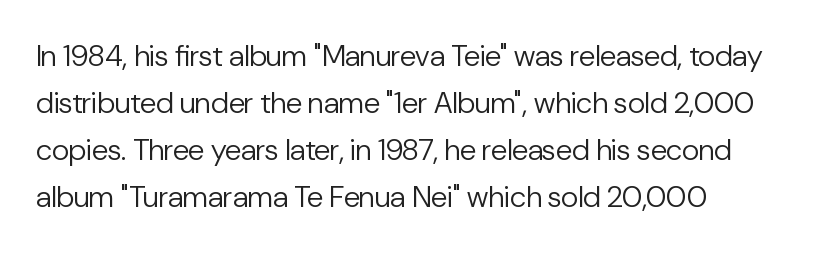
Q: Is the text bold? A: No.
Q: Is the text italic (slanted)? A: No, it is upright.
Q: Is the typeface a serif or a sans-serif typeface? A: Sans-serif.
Q: Is the text underlined? A: No.
Q: How is the paragraph aligned? A: Left-aligned.
Q: Is the spacing between letters normal or unusually wide? A: Normal.
Q: Is the spacing between lines tight, normal or loose? A: Normal.
Q: Width (condensed, normal, or wide)? A: Normal.
Q: Stroke contrast? A: Low.
Q: x-height? A: Medium.
Q: Monospaced? A: No.
